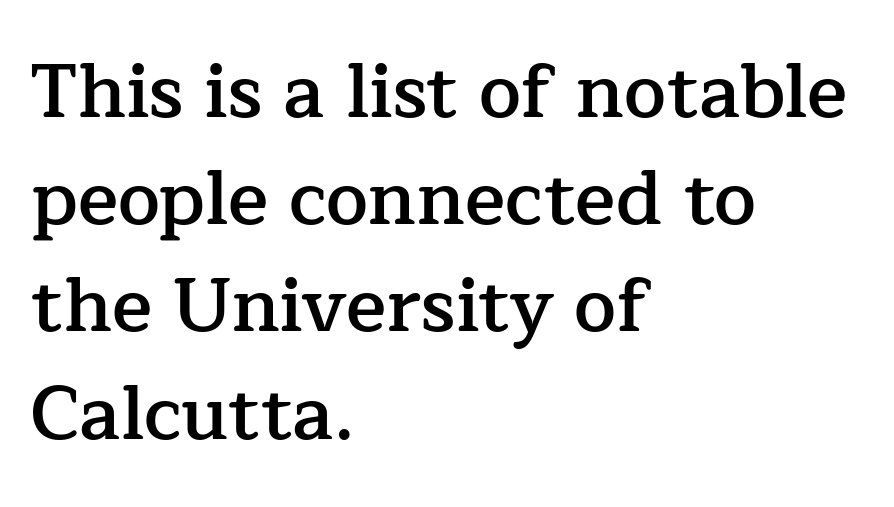
{"serif": "yes", "italic": "no", "bold": "semi", "weight": "semibold", "width": "normal", "stroke_contrast": "low", "x_height": "medium", "monospaced": "no", "underline": "no", "align": "left", "line_spacing": "normal", "line_spacing_ratio": 1.43, "letter_spacing": "normal", "letter_spacing_em": 0.0, "glyph_px": 75}
